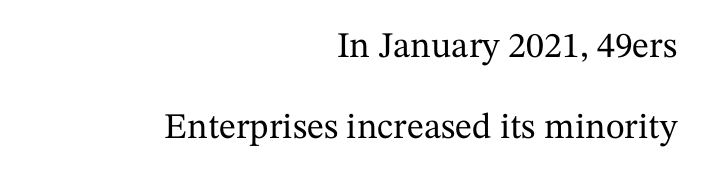
What stands out about the letter spacing? Nothing — it is the standard amount. The designer went with a serif here, giving each stem small feet. Unmarked baselines from the first word to the last. A typesetter would mark this as roman, not italic.
